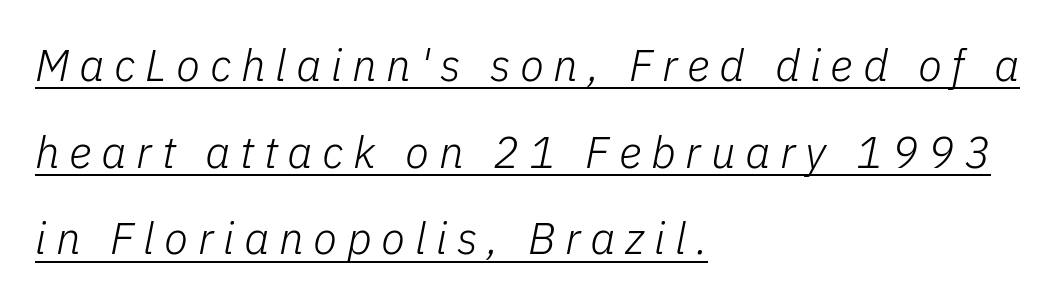
Slant detected: the letters are inclined. Does a line run under the words? Yes, clearly. Varying glyph widths throughout — classic text-font behaviour. The rendering inserts visible extra space after every character. Weight class: somewhere from thin through regular.
